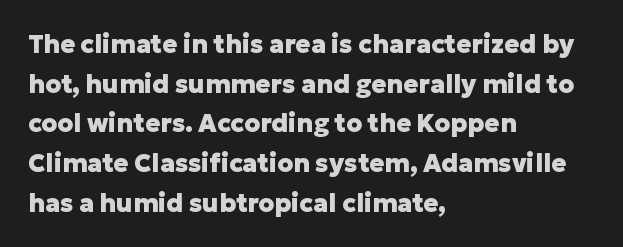
The words here are not underlined. Glyph-to-glyph distance matches everyday printed text. The rows are spaced the way most documents space them. The lettering holds an erect, upright posture throughout. Heavy-handed strokes throughout: this text is bold. Which margin do the lines hug? The left one — the right edge is uneven.
